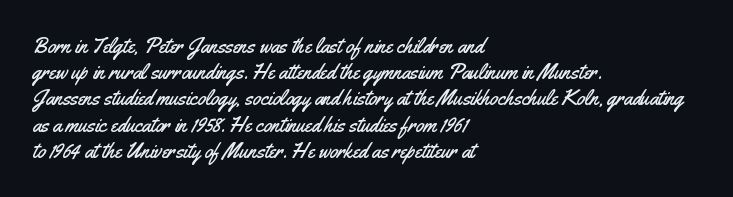
The image shows 21 px text type; set left-aligned, normal line spacing (1.25x), normal letter spacing, not underlined.
